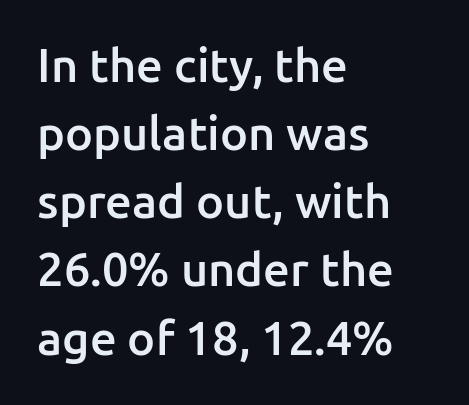
{"serif": "no", "italic": "no", "bold": "semi", "weight": "semibold", "width": "normal", "stroke_contrast": "low", "x_height": "medium", "monospaced": "no", "underline": "no", "align": "left", "line_spacing": "normal", "line_spacing_ratio": 1.45, "letter_spacing": "normal", "letter_spacing_em": 0.0, "glyph_px": 47}
